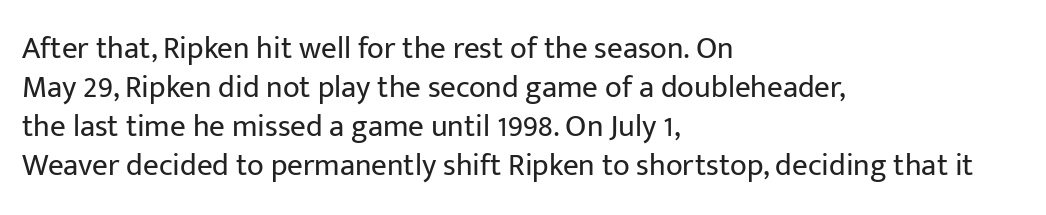
Line beginnings align vertically; line endings do not. The letters look calm and open, with moderate or lighter stems. Words appear dense and cohesive because spacing is normal. The typeface chosen for these lines omits serifs. The specimen omits any rule beneath the text block's lines. The leading is moderate, giving the passage an even texture.
